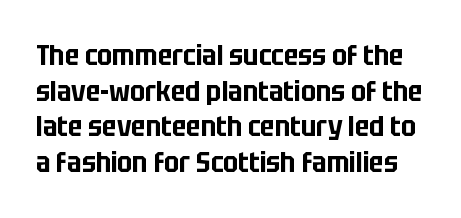
The image shows 29 px condensed sans-serif type, upright; set line spacing 1.23x, normal letter spacing, not underlined; low stroke contrast and a large x-height.
